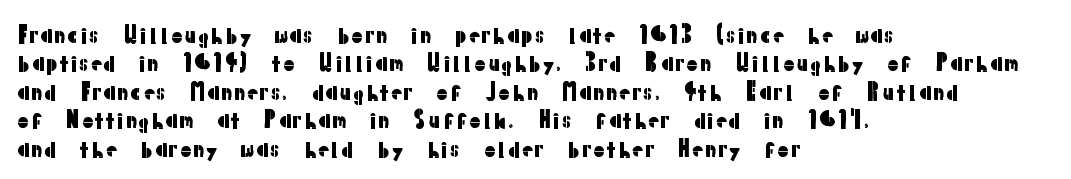
The image shows 22 px text type, upright; set left-aligned, normal line spacing (1.29x), normal letter spacing, not underlined.
